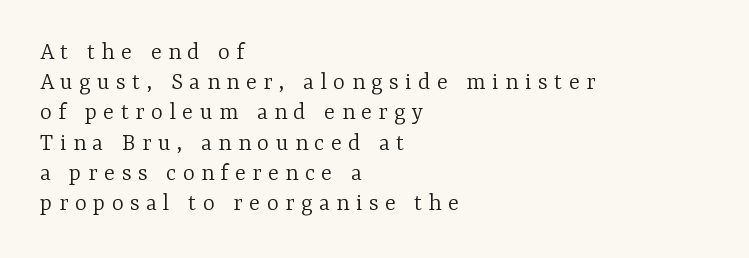
The lettering stays uniformly vertical, giving the passage a roman look. The paragraph has a hard left edge and a soft right edge. Is this a heavy cut? Hardly; it is regular or lighter. Check under the words: just untouched page. How are the letters spaced? Widely, with obvious added tracking.
